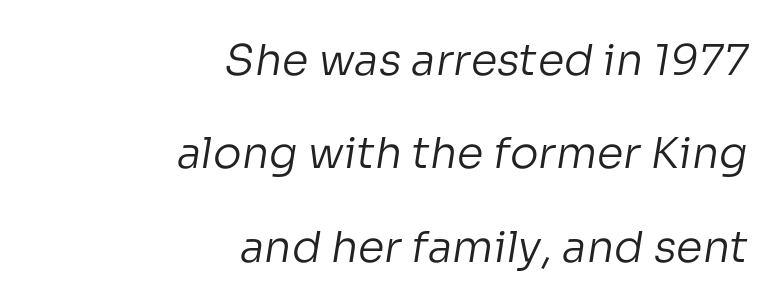
{"serif": "no", "bold": "no", "weight": "regular", "width": "normal", "stroke_contrast": "low", "x_height": "medium", "monospaced": "no", "underline": "no", "align": "right", "line_spacing": "loose", "line_spacing_ratio": 2.17, "letter_spacing": "normal", "letter_spacing_em": 0.0, "glyph_px": 43}
